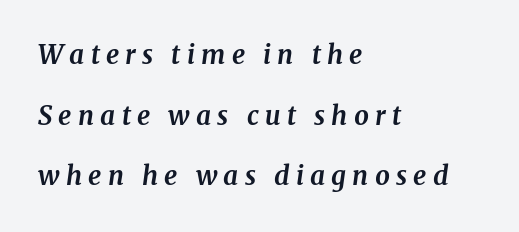
The tracking reads as deliberately expanded to a designer's eye. Anything drawn beneath the words? Only blank space. Tall strokes in this sample are angled rather than plumb. A typesetter would call this leading open, well beyond the default.
